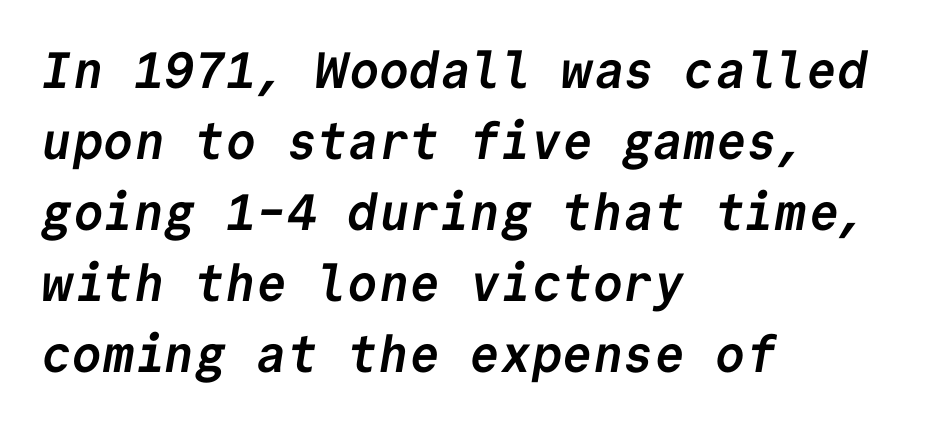
{"serif": "no", "bold": "yes", "weight": "semibold", "width": "normal", "stroke_contrast": "low", "x_height": "medium", "monospaced": "yes", "underline": "no", "align": "left", "line_spacing": "normal", "line_spacing_ratio": 1.39, "letter_spacing": "normal", "letter_spacing_em": 0.0, "glyph_px": 51}
